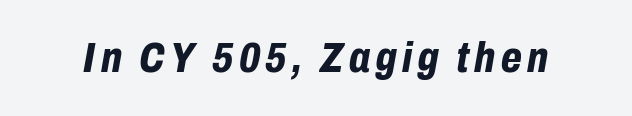
Q: Is the text bold? A: Yes.
Q: Is the text italic (slanted)? A: Yes, it leans right by about 10 degrees.
Q: Is the text underlined? A: No.
Q: Width (condensed, normal, or wide)? A: Condensed.
Q: Stroke contrast? A: Low.
Q: x-height? A: Medium.
Q: Monospaced? A: No.
